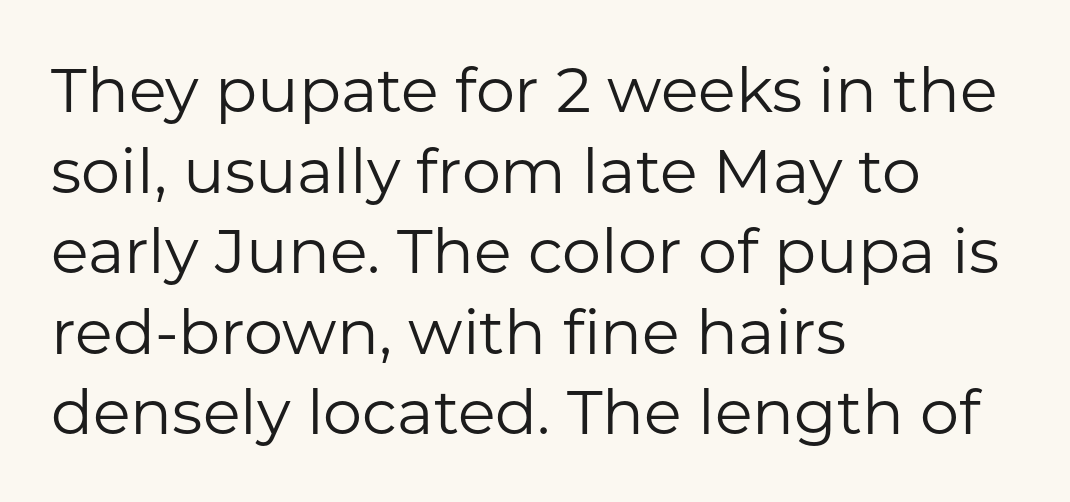
The image shows 62 px regular-weight sans-serif type, upright; set left-aligned, normal line spacing (1.3x), normal letter spacing, not underlined; low stroke contrast and a medium x-height.
